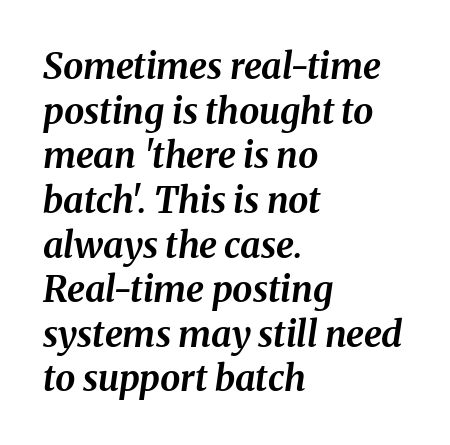
The image shows 36 px bold type, italic (leaning right); set left-aligned, line spacing 1.24x, normal letter spacing, not underlined; medium stroke contrast and a medium x-height.
